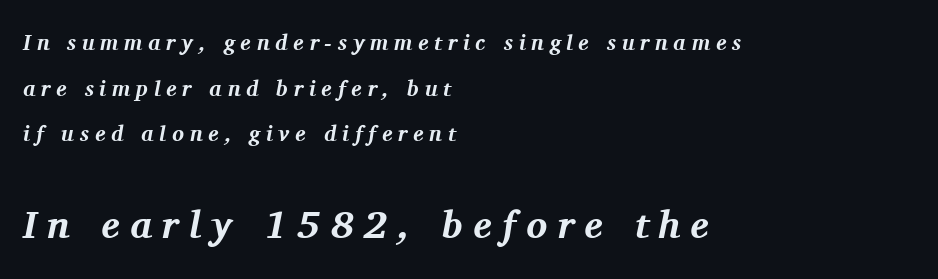
Q: Is the text bold? A: Yes.
Q: Is the text italic (slanted)? A: Yes, it leans right by about 11 degrees.
Q: Is the typeface a serif or a sans-serif typeface? A: Serif.
Q: Is the text underlined? A: No.
Q: How is the paragraph aligned? A: Left-aligned.
Q: Is the spacing between letters normal or unusually wide? A: Unusually wide.
Q: Is the spacing between lines tight, normal or loose? A: Loose.
Q: Which block of text is set in a larger size, the first (top) or the second (bottom)? A: The second (bottom) one.
Q: Width (condensed, normal, or wide)? A: Normal.
Q: Stroke contrast? A: Medium.
Q: x-height? A: Medium.
Q: Monospaced? A: No.
